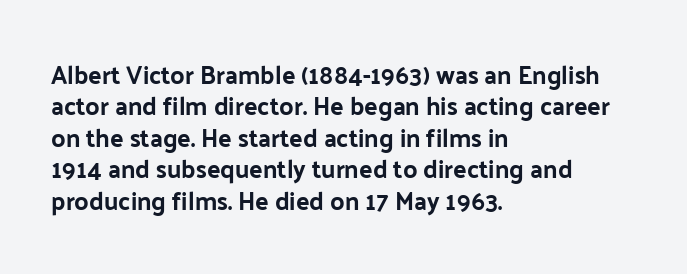
Q: Is the text italic (slanted)? A: No, it is upright.
Q: Is the text underlined? A: No.
Q: How is the paragraph aligned? A: Left-aligned.
Q: Is the spacing between letters normal or unusually wide? A: Normal.
Q: Is the spacing between lines tight, normal or loose? A: Normal.
